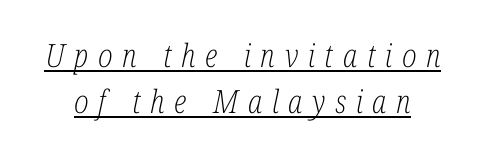
Has an underline been added? It has. Stroke mass is kept to a normal reading level or below. Does extra space separate the letters? Yes, quite a lot of it. Typographically, this falls in the serif category. The letters are slanted; this is an italic face.
